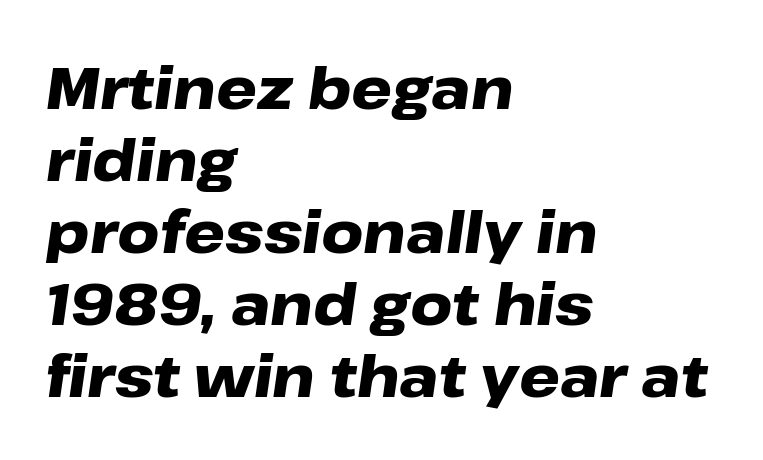
Q: Is the text bold? A: Yes.
Q: Is the text italic (slanted)? A: Yes, it leans right by about 8 degrees.
Q: Is the text underlined? A: No.
Q: How is the paragraph aligned? A: Left-aligned.
Q: Is the spacing between letters normal or unusually wide? A: Normal.
Q: Width (condensed, normal, or wide)? A: Wide.
Q: Stroke contrast? A: Low.
Q: x-height? A: Medium.
Q: Monospaced? A: No.
